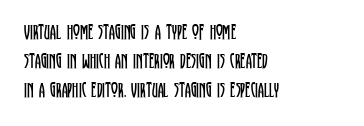
Q: Is the text bold? A: No.
Q: Is the text italic (slanted)? A: No, it is upright.
Q: Is the text underlined? A: No.
Q: How is the paragraph aligned? A: Left-aligned.
Q: Is the spacing between letters normal or unusually wide? A: Normal.
Q: Is the spacing between lines tight, normal or loose? A: Normal.
